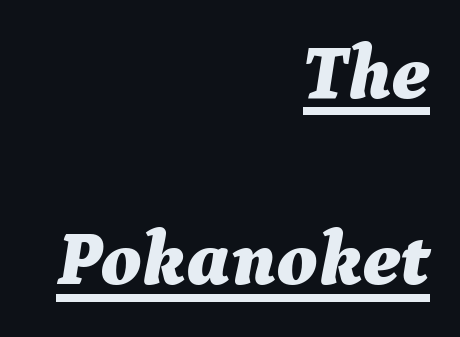
Note the varied advance widths — an 'i' is clearly narrower than an 'm'. Look at the stroke-to-counter ratio: heavy, a bold. Alignment: flush right. The whole block is typeset with a tilt. The line-height multiplier appears high, well above default. Tracking here is standard; glyphs follow each other at the usual distance.
